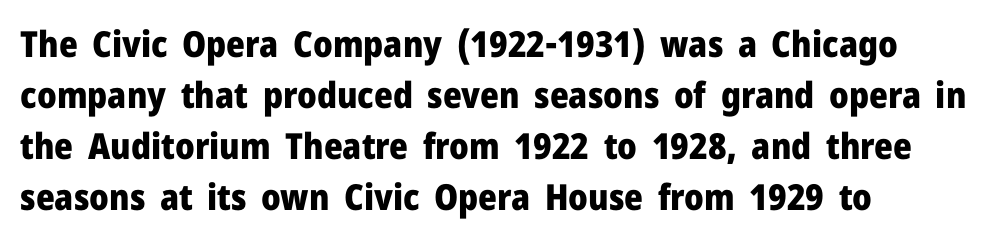
Italic? Not at all — the glyphs are vertical. Is this a fixed-width face? No — the glyphs have proportional, varying widths. The face used here is rendered with its standard letterfit. Descenders are the only things crossing below the line.
